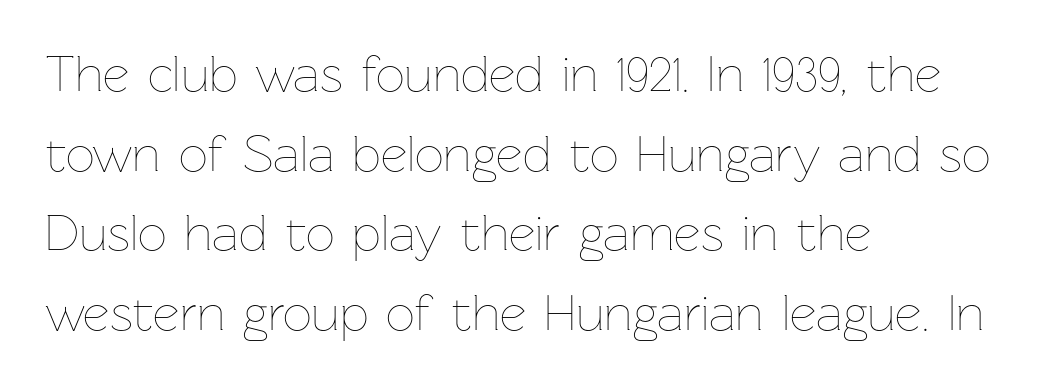
{"italic": "no", "bold": "no", "weight": "thin", "width": "normal", "stroke_contrast": "low", "x_height": "medium", "monospaced": "no", "underline": "no", "align": "left", "line_spacing": "normal", "line_spacing_ratio": 1.56, "letter_spacing": "normal", "letter_spacing_em": 0.0, "glyph_px": 51}
